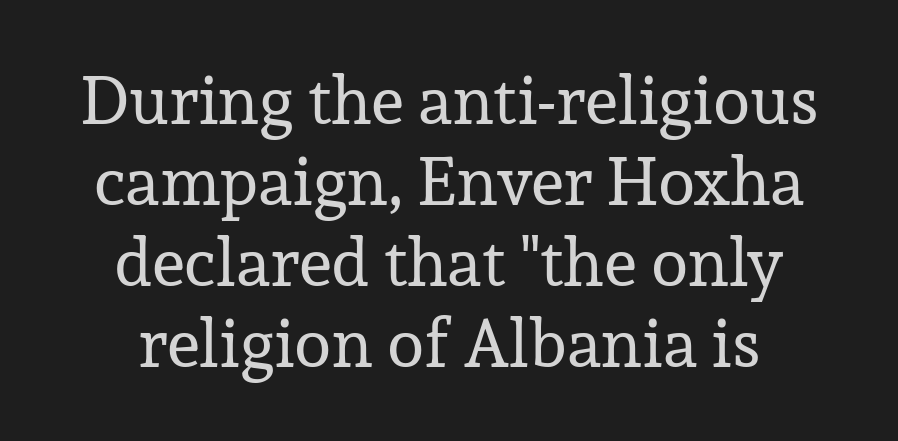
The image shows 68 px regular-weight serif type, upright; set centered, line spacing 1.19x, normal letter spacing, not underlined; low stroke contrast and a medium x-height.
